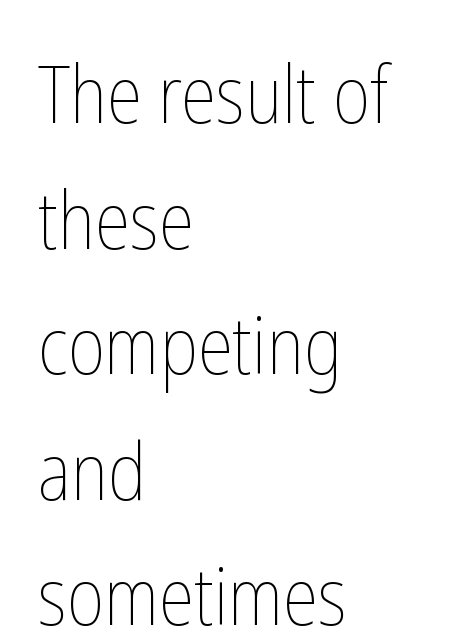
The image shows 79 px thin, condensed type, upright; set left-aligned, normal line spacing (1.59x), normal letter spacing, not underlined; low stroke contrast and a medium x-height.
